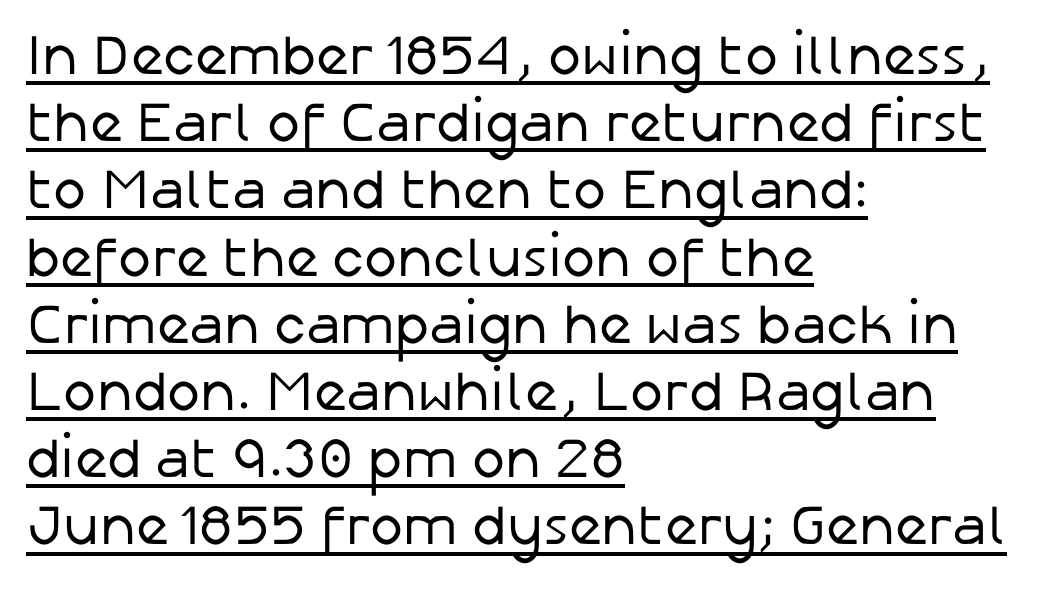
{"serif": "no", "italic": "no", "bold": "no", "weight": "regular", "width": "normal", "stroke_contrast": "low", "x_height": "medium", "monospaced": "no", "underline": "yes", "align": "left", "line_spacing_ratio": 1.2, "letter_spacing": "normal", "letter_spacing_em": 0.0, "glyph_px": 56}
